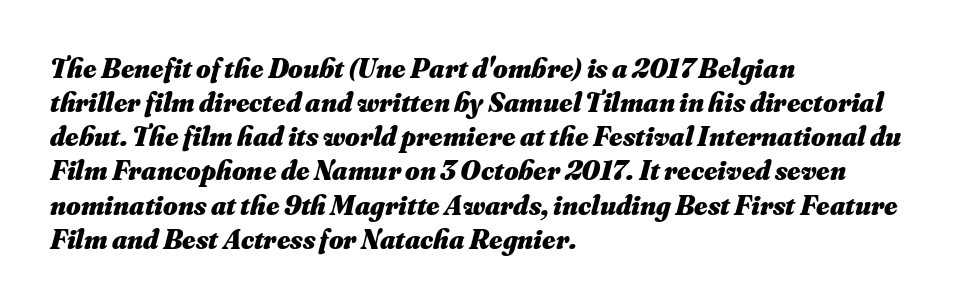
{"italic": "yes", "lean": "right", "slant_degrees": 16, "bold": "yes", "weight": "heavy", "width": "normal", "stroke_contrast": "medium", "x_height": "small", "monospaced": "no", "underline": "no", "align": "left", "line_spacing_ratio": 1.22, "letter_spacing": "normal", "letter_spacing_em": 0.0, "glyph_px": 28}
